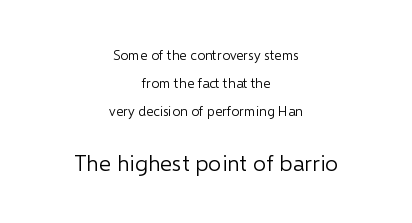
{"italic": "no", "bold": "no", "underline": "no", "align": "center", "line_spacing": "loose", "line_spacing_ratio": 2.0, "letter_spacing": "normal", "letter_spacing_em": 0.0, "larger_block": "second", "size_ratio": 1.64, "glyph_px": 23}
